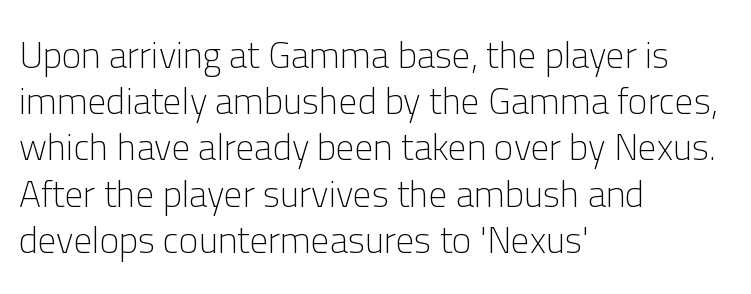
Nope, no serifs anywhere on these letters. Line spacing here is normal. The zone under the glyphs is completely vacant. Is the type heavy? It reads as light-to-regular instead. The lines in this sample share a left origin and differ only in where they stop.
